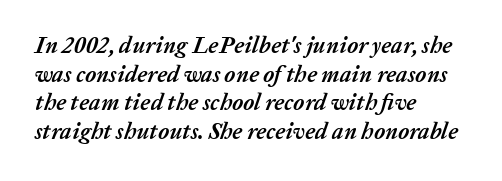
Q: Is the text bold? A: Yes.
Q: Is the text italic (slanted)? A: Yes, it leans right by about 20 degrees.
Q: Is the text underlined? A: No.
Q: How is the paragraph aligned? A: Left-aligned.
Q: Is the spacing between letters normal or unusually wide? A: Normal.
Q: Is the spacing between lines tight, normal or loose? A: Normal.
